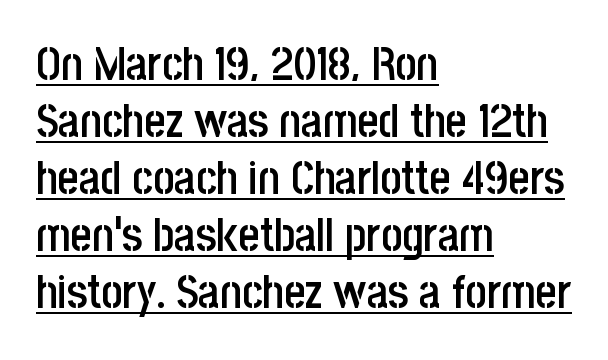
The image shows 46 px semibold, condensed sans-serif type, upright; set left-aligned, line spacing 1.24x, normal letter spacing, underlined; low stroke contrast and a large x-height.
